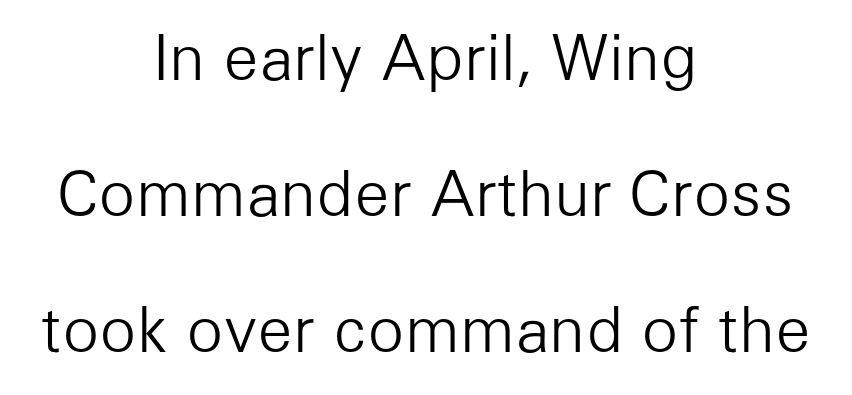
The image shows 61 px light sans-serif type, upright; set centered, loose line spacing (2.23x), normal letter spacing, not underlined; low stroke contrast and a medium x-height.
